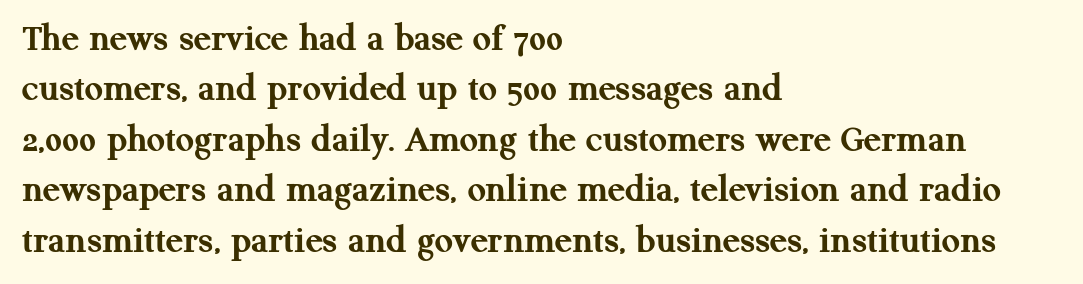
What weight is shown? A full bold with thick strokes. The type family on display is of the serif kind. Unlike italic type, these characters show no tilt at all. This rendering leaves character spacing at its baseline value.
